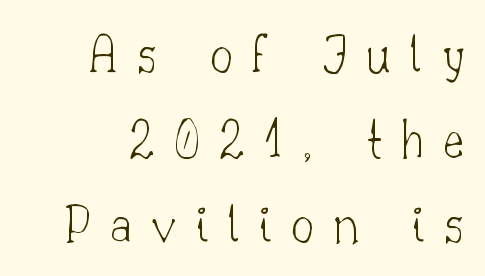
Q: Is the text bold? A: No.
Q: Is the text italic (slanted)? A: No, it is upright.
Q: Is the typeface a serif or a sans-serif typeface? A: Serif.
Q: Is the text underlined? A: No.
Q: How is the paragraph aligned? A: Right-aligned.
Q: Is the spacing between letters normal or unusually wide? A: Unusually wide.
Q: Is the spacing between lines tight, normal or loose? A: Normal.
Q: Width (condensed, normal, or wide)? A: Normal.
Q: Stroke contrast? A: Low.
Q: x-height? A: Small.
Q: Monospaced? A: No.
